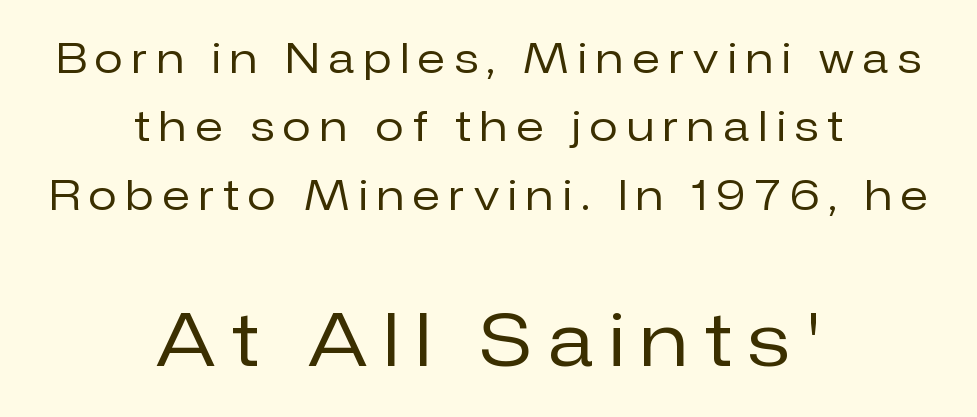
The image shows 72 px regular-weight sans-serif type, upright; set centered, normal line spacing (1.67x), unusually wide letter spacing (+0.23 em), not underlined; the second (bottom) block is 1.76x larger; low stroke contrast and a medium x-height.
